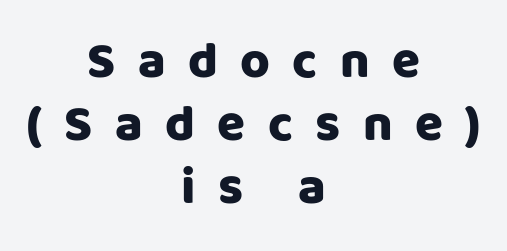
{"serif": "no", "italic": "no", "width": "normal", "stroke_contrast": "low", "x_height": "large", "monospaced": "no", "underline": "no", "align": "center", "line_spacing_ratio": 1.24, "letter_spacing": "wide", "letter_spacing_em": 0.44, "glyph_px": 51}
